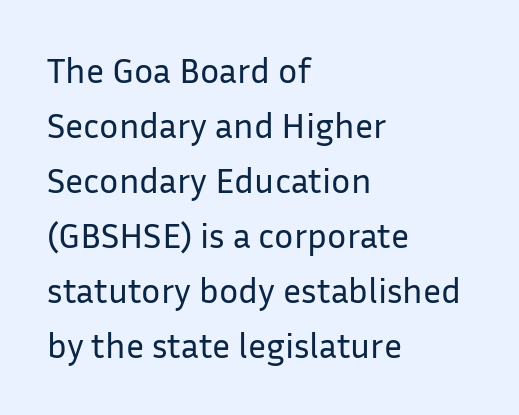
The rows are spaced the way most documents space them. Is the stroke heavy? The answer is a plain regular-or-lighter. Looks like regular typesetting: each glyph gets only the width it needs. The rag falls on the right side of this text block. The passage shown is not underscored anywhere.
